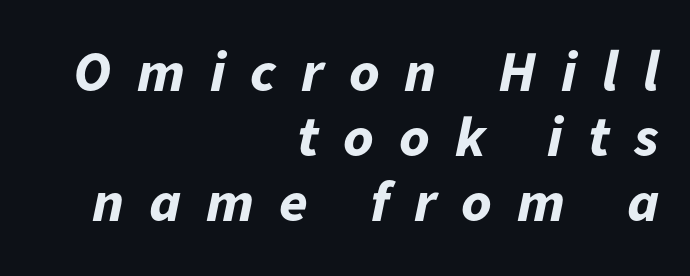
Q: Is the text bold? A: Yes.
Q: Is the text italic (slanted)? A: Yes, it leans right by about 11 degrees.
Q: Is the text underlined? A: No.
Q: How is the paragraph aligned? A: Right-aligned.
Q: Is the spacing between letters normal or unusually wide? A: Unusually wide.
Q: Is the spacing between lines tight, normal or loose? A: Tight.
Q: Width (condensed, normal, or wide)? A: Normal.
Q: Stroke contrast? A: Low.
Q: x-height? A: Medium.
Q: Monospaced? A: No.
